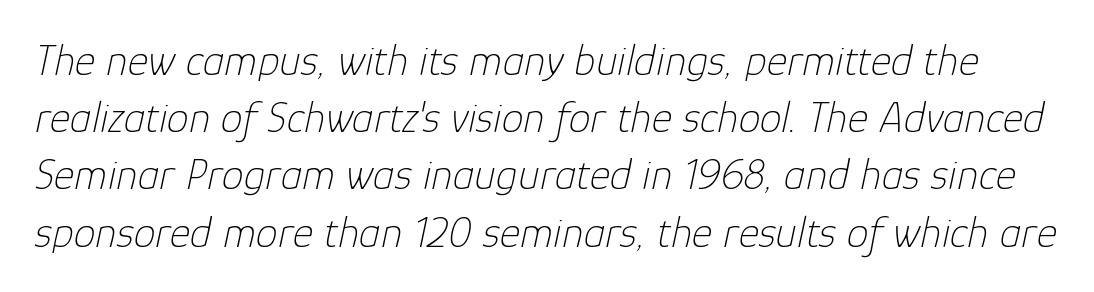
Q: Is the text bold? A: No.
Q: Is the text italic (slanted)? A: Yes, it leans right by about 12 degrees.
Q: Is the text underlined? A: No.
Q: Is the spacing between letters normal or unusually wide? A: Normal.
Q: Is the spacing between lines tight, normal or loose? A: Normal.
Q: Width (condensed, normal, or wide)? A: Normal.
Q: Stroke contrast? A: Low.
Q: x-height? A: Medium.
Q: Monospaced? A: No.
